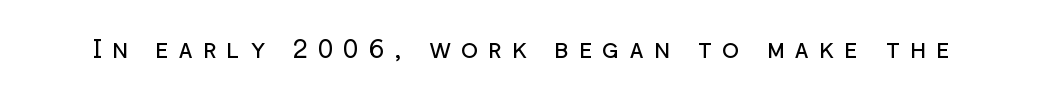
Q: Is the text bold? A: No.
Q: Is the text italic (slanted)? A: No, it is upright.
Q: Is the text underlined? A: No.
Q: Is the spacing between letters normal or unusually wide? A: Unusually wide.
